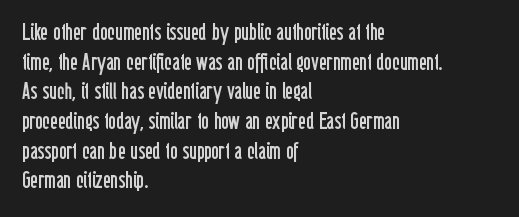
The lines sit at an ordinary, default distance from one another. The rag falls on the right side of this text block. The characters are drawn with everyday or finer stroke widths. Descender tails drop into unmarked territory.
